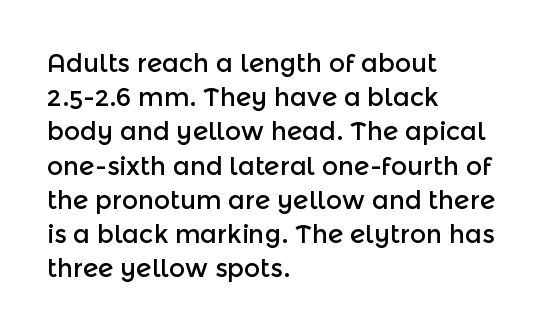
The image shows 25 px text type, upright; set left-aligned, normal line spacing (1.37x), normal letter spacing, not underlined.
